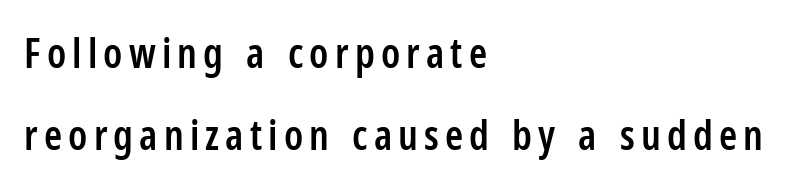
The image shows 41 px semibold, condensed sans-serif type, upright; set left-aligned, loose line spacing (1.99x), not underlined; low stroke contrast and a medium x-height.
